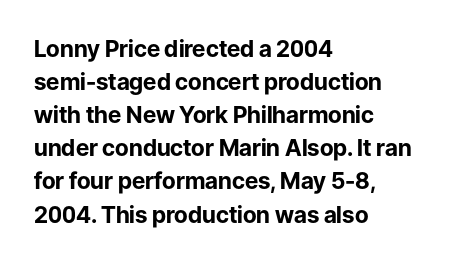
The image shows 23 px bold type, upright; set left-aligned, normal line spacing (1.44x), normal letter spacing, not underlined.
